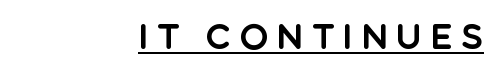
The passage is arranged like a letterhead date or caption credit — flush right. Somebody hit Ctrl+U on this one — the words are underlined. Here the designer chose a conventional face with non-uniform glyph widths. The type sits square on the baseline with zero lean. Grotesque or geometric, the face here clearly has no serifs.
